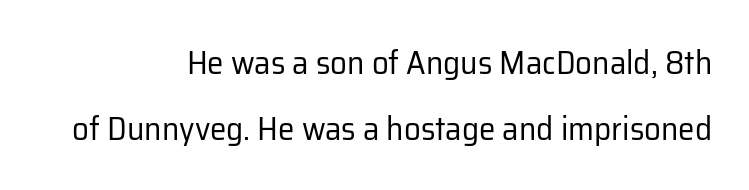
Q: Is the text bold? A: No.
Q: Is the text italic (slanted)? A: No, it is upright.
Q: Is the typeface a serif or a sans-serif typeface? A: Sans-serif.
Q: Is the text underlined? A: No.
Q: How is the paragraph aligned? A: Right-aligned.
Q: Is the spacing between letters normal or unusually wide? A: Normal.
Q: Is the spacing between lines tight, normal or loose? A: Loose.
Q: Width (condensed, normal, or wide)? A: Normal.
Q: Stroke contrast? A: Low.
Q: x-height? A: Medium.
Q: Monospaced? A: No.
